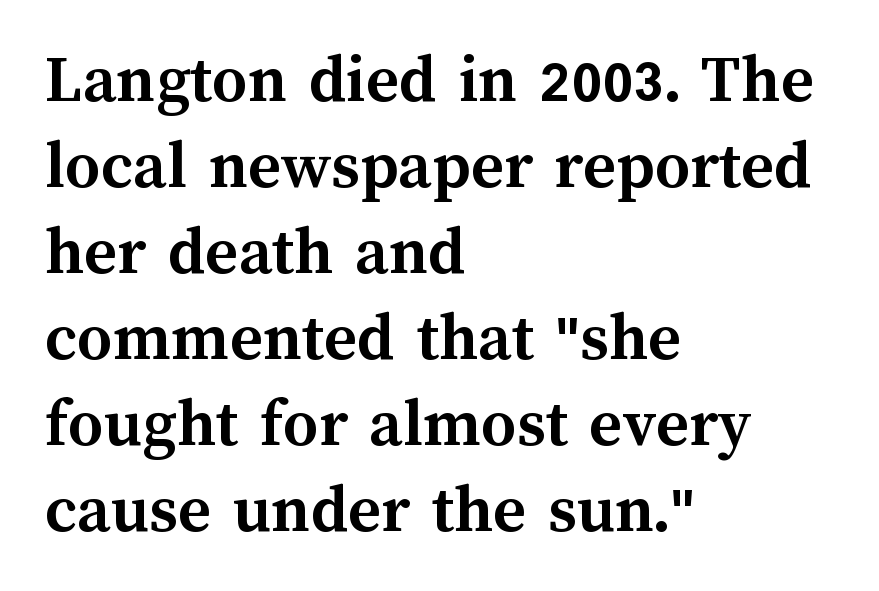
Q: Is the text bold? A: Yes.
Q: Is the text italic (slanted)? A: No, it is upright.
Q: Is the text underlined? A: No.
Q: How is the paragraph aligned? A: Left-aligned.
Q: Is the spacing between letters normal or unusually wide? A: Normal.
Q: Width (condensed, normal, or wide)? A: Normal.
Q: Stroke contrast? A: Medium.
Q: x-height? A: Medium.
Q: Monospaced? A: No.
